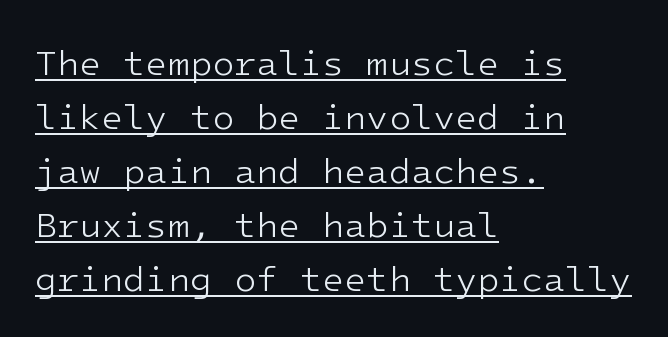
Ordinary non-slanted type is in use. Each letter's strokes conclude bluntly, with no projecting serifs. Has an underline been added? It has. The line texture is even and compact thanks to regular tracking.
